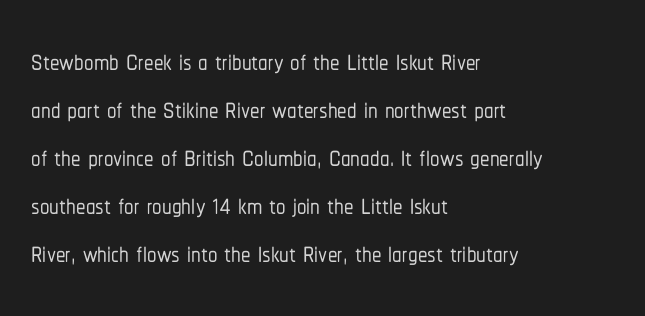
The image shows 38 px condensed sans-serif type, upright; set left-aligned, normal line spacing (1.26x), normal letter spacing, not underlined; low stroke contrast and a medium x-height.
